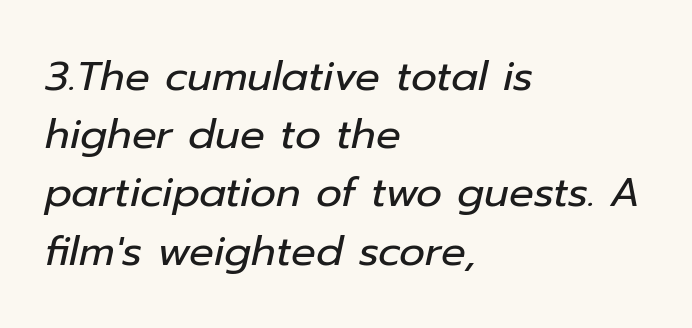
{"italic": "yes", "lean": "right", "slant_degrees": 12, "bold": "no", "weight": "regular", "width": "normal", "stroke_contrast": "low", "x_height": "medium", "monospaced": "no", "underline": "no", "align": "left", "line_spacing": "normal", "line_spacing_ratio": 1.42, "letter_spacing": "normal", "letter_spacing_em": 0.0, "glyph_px": 41}
